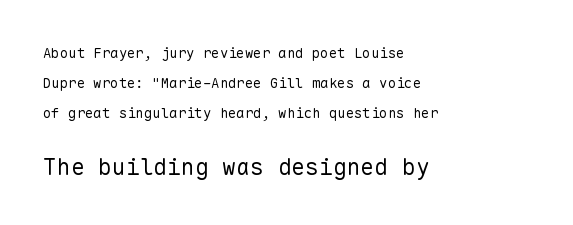
The cut favours lightness, reaching ordinary text weight at its darkest. Reading top to bottom, the characters get bigger at the block break. Check under the words: just untouched page. Nothing unusual about the tracking: characters are spaced as the font intends. Where is the straight margin? On the left.
